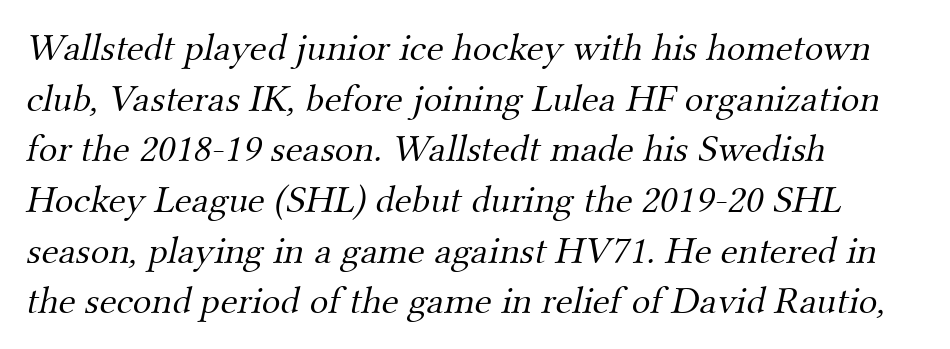
Q: Is the text bold? A: No.
Q: Is the typeface a serif or a sans-serif typeface? A: Serif.
Q: Is the text underlined? A: No.
Q: How is the paragraph aligned? A: Left-aligned.
Q: Is the spacing between letters normal or unusually wide? A: Normal.
Q: Is the spacing between lines tight, normal or loose? A: Normal.
Q: Width (condensed, normal, or wide)? A: Normal.
Q: Stroke contrast? A: Medium.
Q: x-height? A: Small.
Q: Monospaced? A: No.
